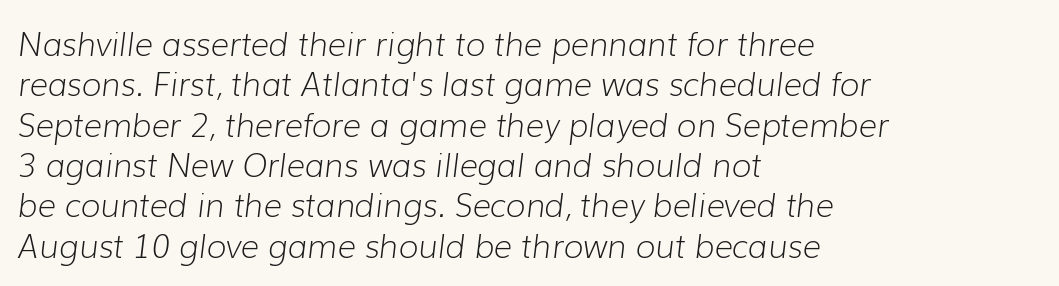
The image shows 32 px light type, italic (leaning right); set left-aligned, normal line spacing (1.26x), normal letter spacing, not underlined; low stroke contrast and a medium x-height.
